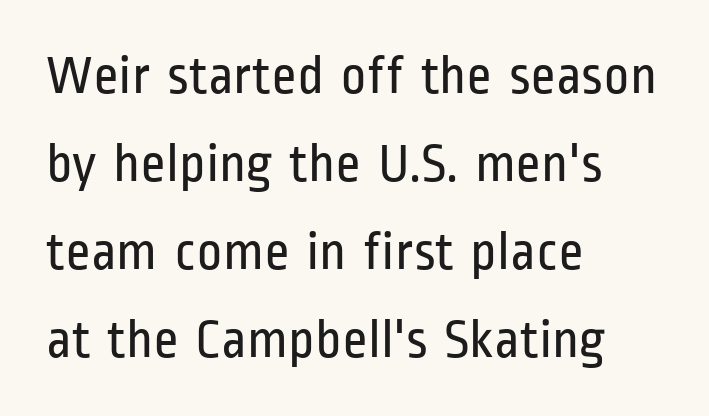
The image shows 55 px regular-weight, condensed sans-serif type, upright; set left-aligned, normal line spacing (1.6x), normal letter spacing, not underlined; low stroke contrast and a medium x-height.
